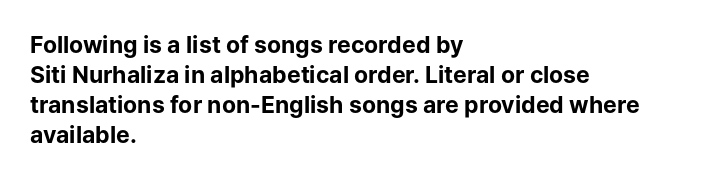
Does extra space separate the letters? No, they use regular spacing. The passage is arranged the way most books set body copy — flush left. Successive baselines arrive at the customary interval. Posture: upright roman. Is the type bold? Yes — the strokes are clearly thick and heavy.
